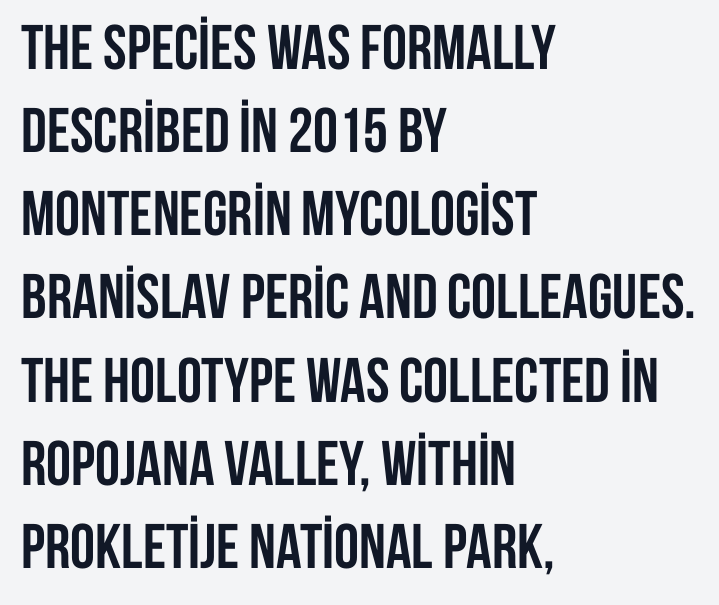
Is this a sans? Yes — the strokes have no serifs. The gaps between neighbouring characters are ordinary and unremarkable. The typography opts for an upright posture over an oblique one. Words float on clear page, feet unadorned. Leftover space on each line is placed entirely after the last word.
